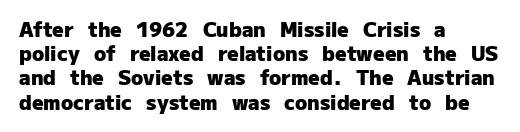
{"italic": "no", "bold": "yes", "underline": "no", "align": "left", "line_spacing_ratio": 1.21, "letter_spacing": "normal", "letter_spacing_em": 0.0, "glyph_px": 20}
